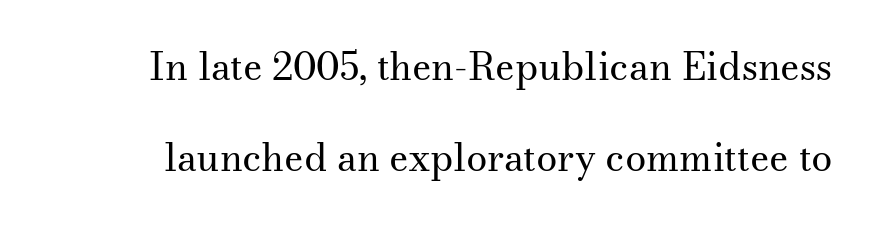
Q: Is the text bold? A: No.
Q: Is the text italic (slanted)? A: No, it is upright.
Q: Is the typeface a serif or a sans-serif typeface? A: Serif.
Q: Is the text underlined? A: No.
Q: Is the spacing between letters normal or unusually wide? A: Normal.
Q: Is the spacing between lines tight, normal or loose? A: Loose.
Q: Width (condensed, normal, or wide)? A: Normal.
Q: Stroke contrast? A: Medium.
Q: x-height? A: Small.
Q: Monospaced? A: No.
